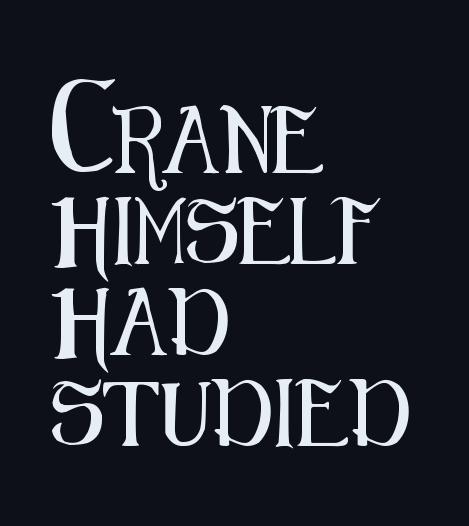
Q: Is the text italic (slanted)? A: No, it is upright.
Q: Is the text underlined? A: No.
Q: How is the paragraph aligned? A: Left-aligned.
Q: Is the spacing between letters normal or unusually wide? A: Normal.
Q: Is the spacing between lines tight, normal or loose? A: Normal.
Q: Width (condensed, normal, or wide)? A: Condensed.
Q: Stroke contrast? A: Medium.
Q: x-height? A: Medium.
Q: Monospaced? A: No.
